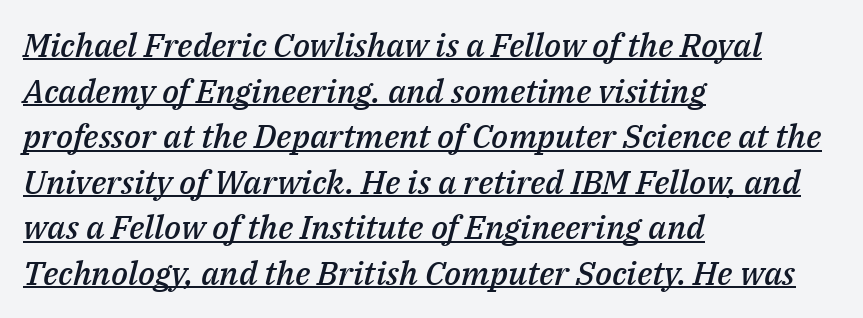
{"italic": "yes", "lean": "right", "slant_degrees": 14, "bold": "semi", "weight": "semibold", "width": "normal", "stroke_contrast": "medium", "x_height": "medium", "monospaced": "no", "underline": "yes", "align": "left", "line_spacing": "normal", "line_spacing_ratio": 1.38, "letter_spacing": "normal", "letter_spacing_em": 0.0, "glyph_px": 33}
